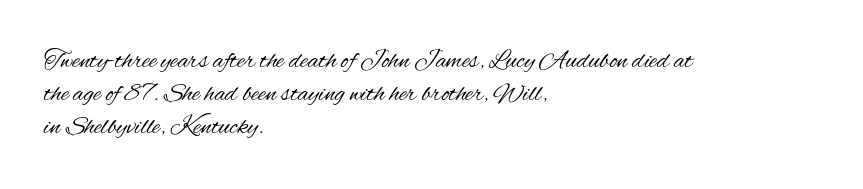
These lines sit exactly where default settings would place them. Students, note that the glyphs here touch the page at normal intervals. The passage shown is not bold in any degree. In CSS terms this would be text-align: left. Underlining? Definitely not there.
